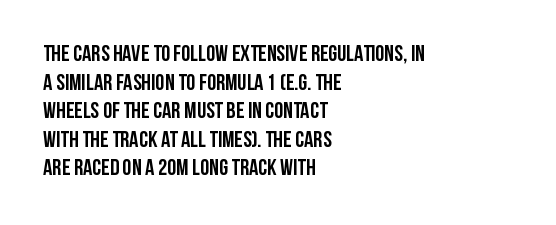
The image shows 23 px bold type, upright; set left-aligned, line spacing 1.24x, normal letter spacing, not underlined.
